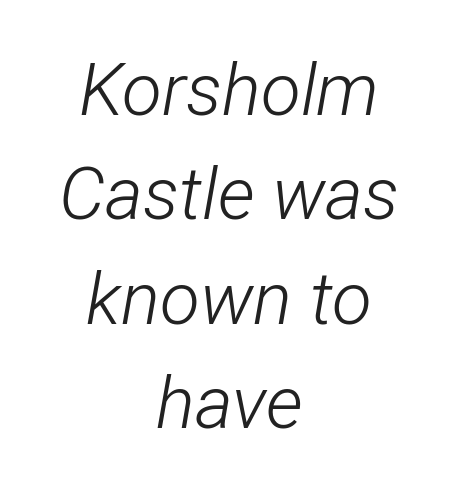
The image shows 73 px light, condensed type, italic (leaning right); set centered, normal line spacing (1.43x), normal letter spacing, not underlined; low stroke contrast and a medium x-height.
